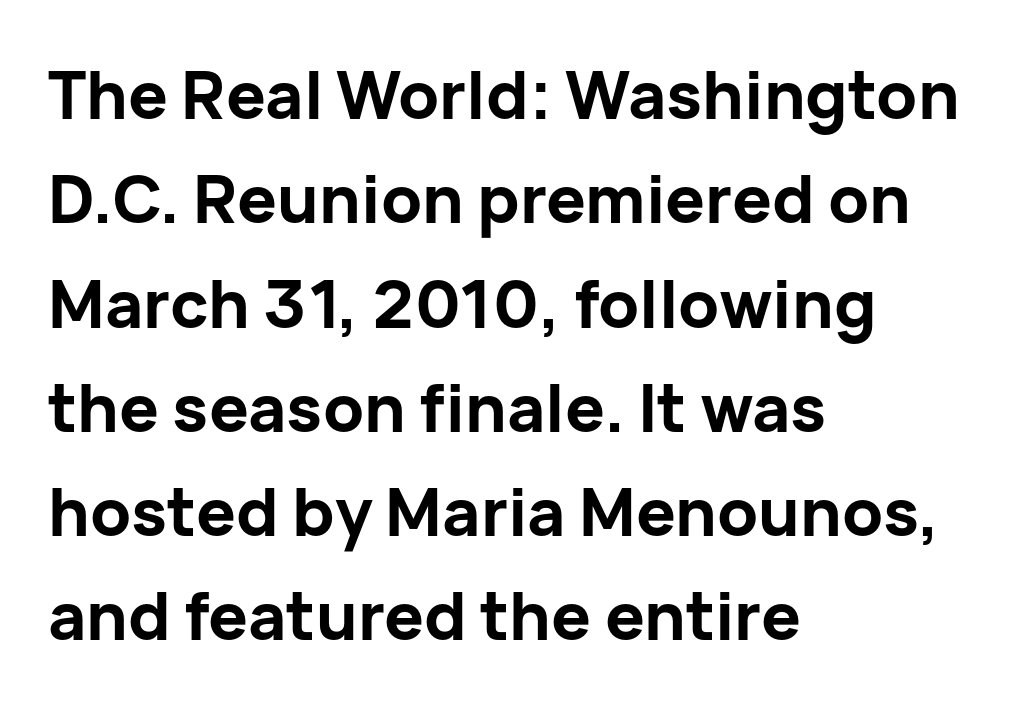
The face used here is proportionally spaced, like ordinary book or web type. Grotesque or geometric, the face here clearly has no serifs. The rows are spaced the way most documents space them. Ordinary non-slanted type is in use. The line texture is even and compact thanks to regular tracking. Any mark beneath the type? The region is blank.
